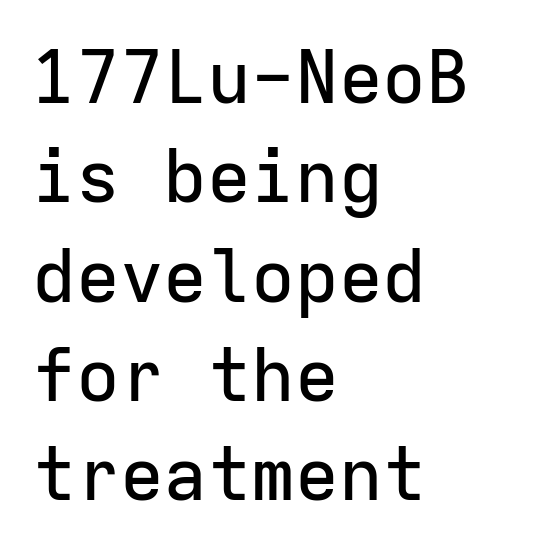
{"serif": "no", "italic": "no", "width": "normal", "stroke_contrast": "low", "x_height": "medium", "monospaced": "yes", "underline": "no", "align": "left", "line_spacing": "normal", "line_spacing_ratio": 1.36, "letter_spacing": "normal", "letter_spacing_em": 0.0, "glyph_px": 73}
